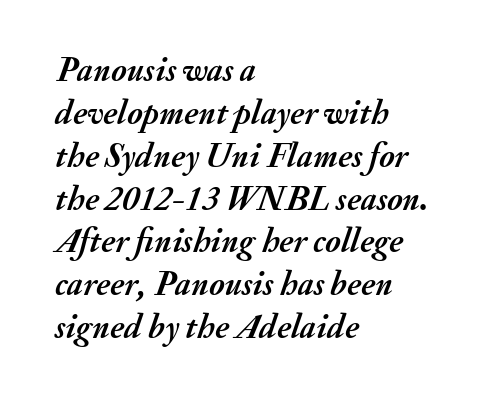
{"italic": "yes", "lean": "right", "slant_degrees": 20, "bold": "yes", "weight": "semibold", "width": "normal", "stroke_contrast": "medium", "x_height": "small", "monospaced": "no", "underline": "no", "align": "left", "line_spacing": "normal", "line_spacing_ratio": 1.26, "letter_spacing": "normal", "letter_spacing_em": 0.0, "glyph_px": 34}
